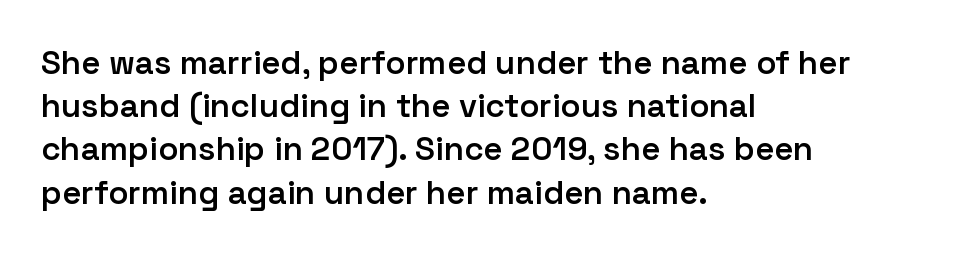
Check under the words: just untouched page. Where is the straight margin? On the left. The vertical gap from one line to the next is medium. Tall strokes in this sample are plumb rather than angled. No extra tracking has been applied to these lines.
